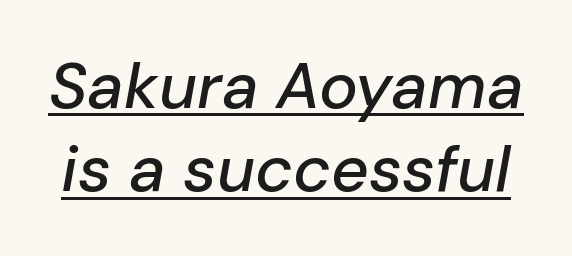
The image shows 65 px text type, italic (leaning right); set normal line spacing (1.28x), normal letter spacing, underlined; low stroke contrast and a medium x-height.
